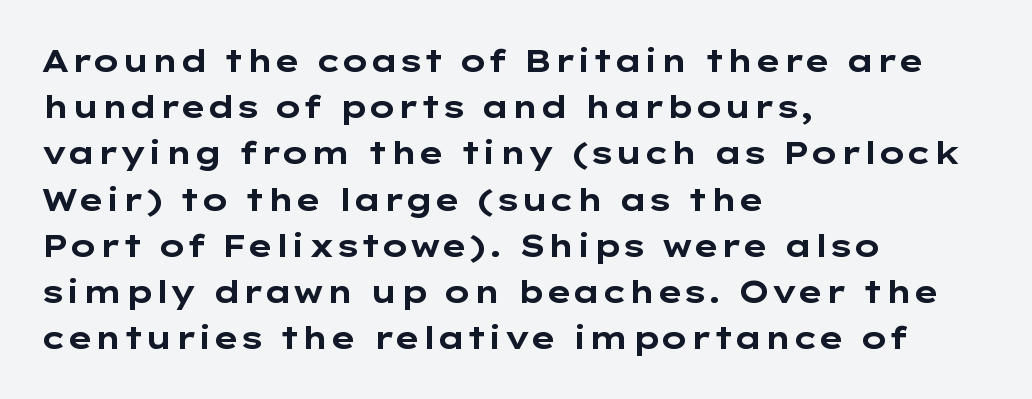
The image shows 31 px bold, wide sans-serif type, upright; set left-aligned, normal line spacing (1.49x), normal letter spacing, not underlined; low stroke contrast and a medium x-height.
